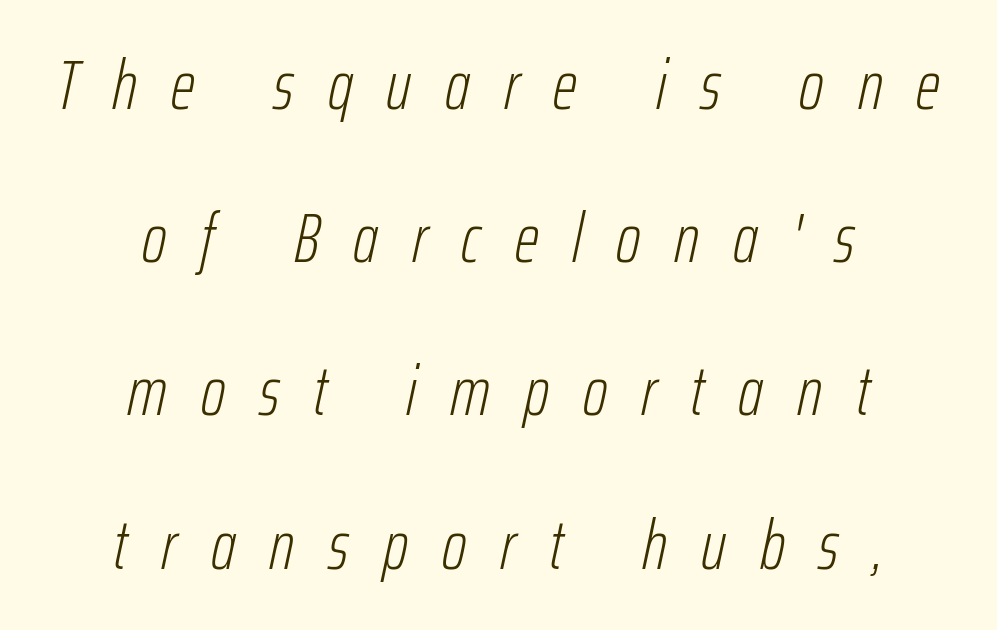
The image shows 69 px light, condensed type, italic (leaning right); set centered, loose line spacing (2.22x), unusually wide letter spacing (+0.49 em), not underlined; low stroke contrast and a medium x-height.
